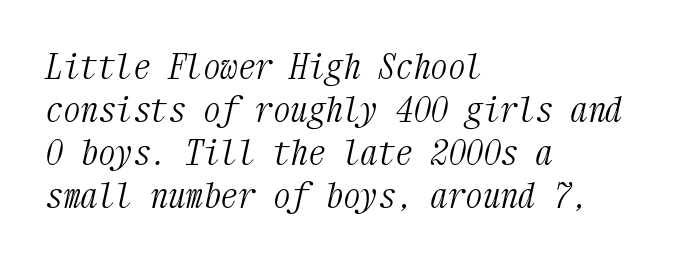
{"serif": "yes", "italic": "yes", "lean": "right", "slant_degrees": 12, "bold": "no", "weight": "light", "width": "condensed", "stroke_contrast": "medium", "x_height": "medium", "monospaced": "yes", "underline": "no", "align": "left", "line_spacing_ratio": 1.23, "letter_spacing": "normal", "letter_spacing_em": 0.0, "glyph_px": 35}
